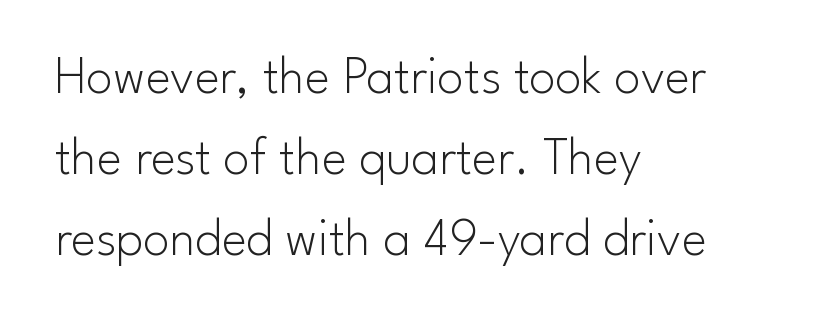
The image shows 53 px light sans-serif type, upright; set left-aligned, normal line spacing (1.53x), normal letter spacing, not underlined; low stroke contrast and a small x-height.
